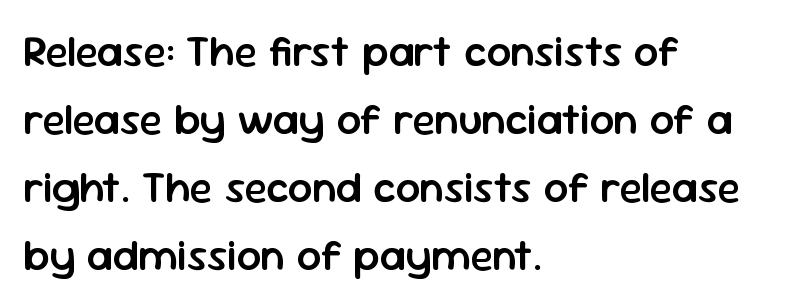
The image shows 43 px semibold sans-serif type, upright; set left-aligned, normal line spacing (1.58x), normal letter spacing, not underlined; low stroke contrast and a medium x-height.
